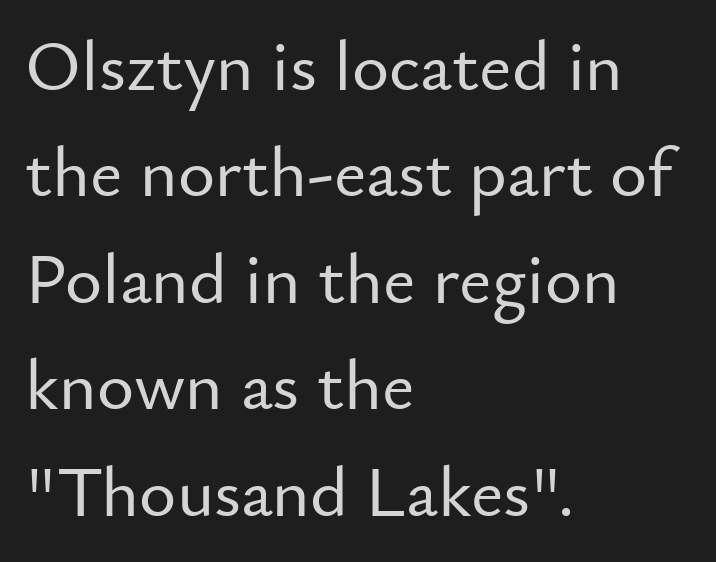
The image shows 71 px sans-serif type, upright; set left-aligned, normal line spacing (1.5x), normal letter spacing, not underlined; low stroke contrast and a small x-height.
